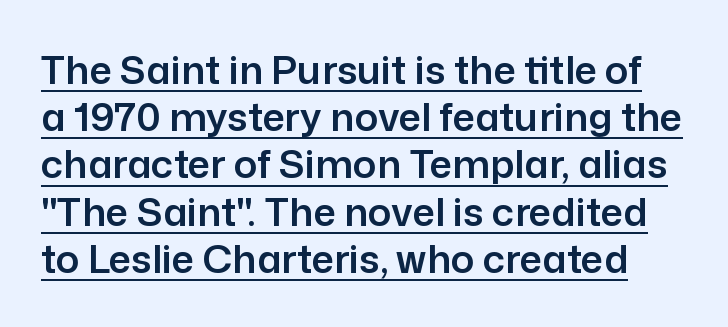
The image shows 39 px sans-serif type, upright; set line spacing 1.21x, normal letter spacing, underlined; low stroke contrast and a medium x-height.
